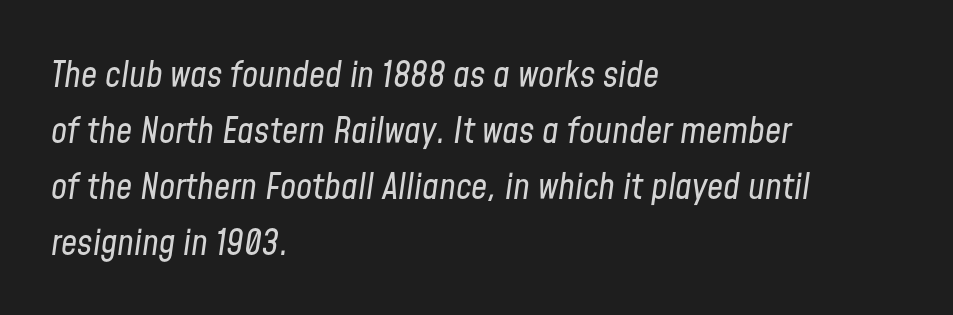
Q: Is the text bold? A: No.
Q: Is the text italic (slanted)? A: Yes, it leans right by about 8 degrees.
Q: Is the text underlined? A: No.
Q: How is the paragraph aligned? A: Left-aligned.
Q: Is the spacing between letters normal or unusually wide? A: Normal.
Q: Is the spacing between lines tight, normal or loose? A: Normal.
Q: Width (condensed, normal, or wide)? A: Condensed.
Q: Stroke contrast? A: Low.
Q: x-height? A: Medium.
Q: Monospaced? A: No.
